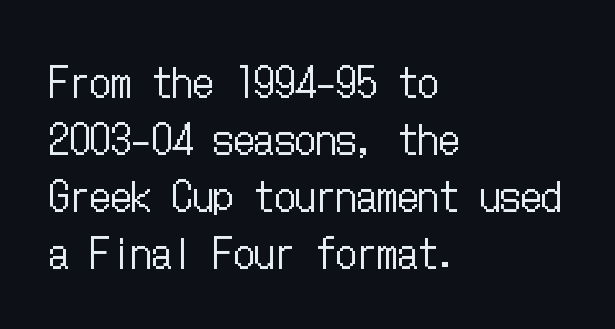
The image shows 41 px regular-weight, condensed type, upright; set left-aligned, normal line spacing (1.39x), normal letter spacing, not underlined; low stroke contrast and a medium x-height.
